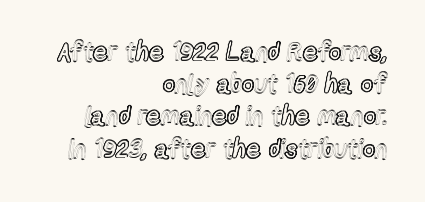
Q: Is the text italic (slanted)? A: Yes.
Q: Is the text underlined? A: No.
Q: How is the paragraph aligned? A: Right-aligned.
Q: Is the spacing between letters normal or unusually wide? A: Normal.
